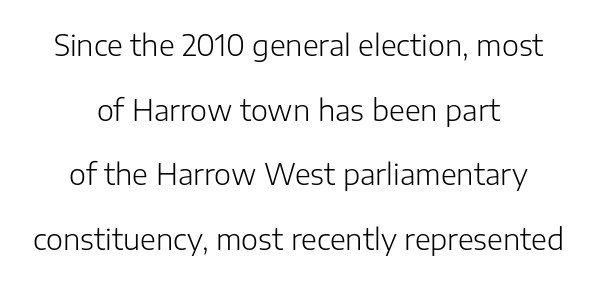
Q: Is the text bold? A: No.
Q: Is the text italic (slanted)? A: No, it is upright.
Q: Is the typeface a serif or a sans-serif typeface? A: Sans-serif.
Q: Is the text underlined? A: No.
Q: How is the paragraph aligned? A: Centered.
Q: Is the spacing between letters normal or unusually wide? A: Normal.
Q: Is the spacing between lines tight, normal or loose? A: Loose.
Q: Width (condensed, normal, or wide)? A: Normal.
Q: Stroke contrast? A: Low.
Q: x-height? A: Medium.
Q: Monospaced? A: No.
